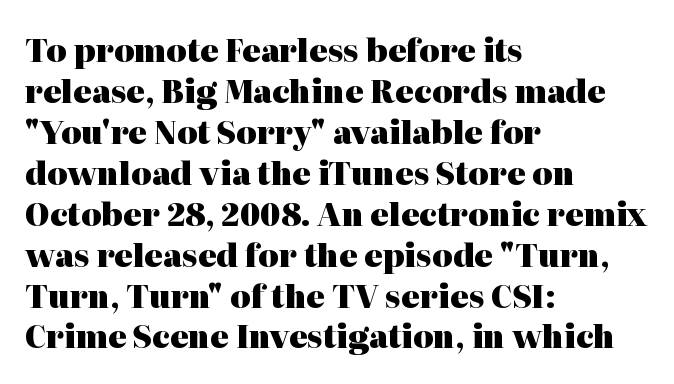
{"serif": "yes", "italic": "no", "bold": "yes", "weight": "heavy", "width": "normal", "stroke_contrast": "high", "x_height": "medium", "monospaced": "no", "underline": "no", "align": "left", "line_spacing": "normal", "line_spacing_ratio": 1.32, "letter_spacing": "normal", "letter_spacing_em": 0.0, "glyph_px": 31}
